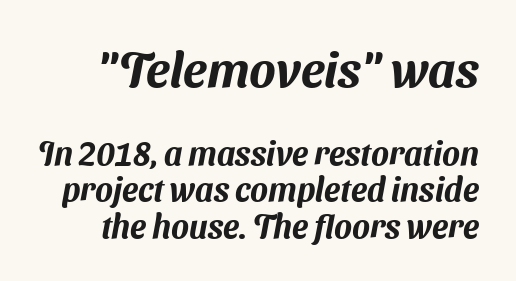
The image shows 49 px sans-serif type; set tight line spacing (1.11x), normal letter spacing, not underlined; the first (top) block is 1.48x larger; medium stroke contrast and a medium x-height.
